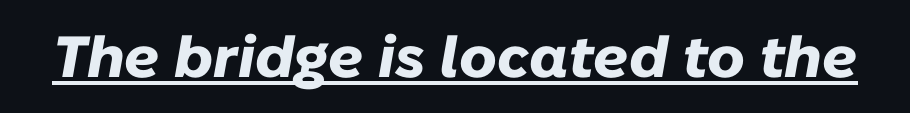
Q: Is the text bold? A: Yes.
Q: Is the text italic (slanted)? A: Yes, it leans right by about 10 degrees.
Q: Is the text underlined? A: Yes.
Q: Is the spacing between letters normal or unusually wide? A: Normal.
Q: Width (condensed, normal, or wide)? A: Normal.
Q: Stroke contrast? A: Low.
Q: x-height? A: Medium.
Q: Monospaced? A: No.
